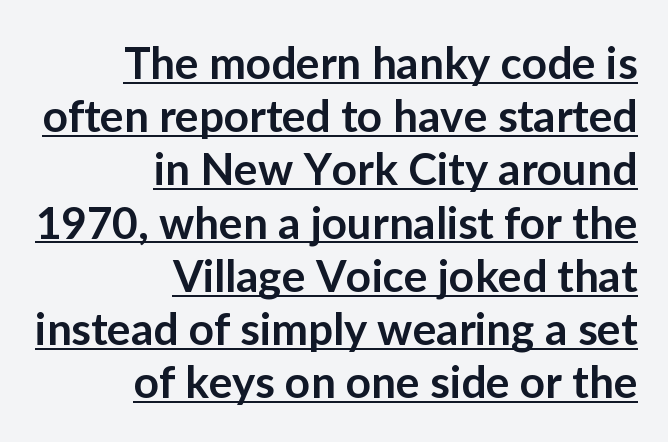
The image shows 44 px semibold sans-serif type, upright; set right-aligned, line spacing 1.21x, normal letter spacing, underlined; low stroke contrast and a medium x-height.
